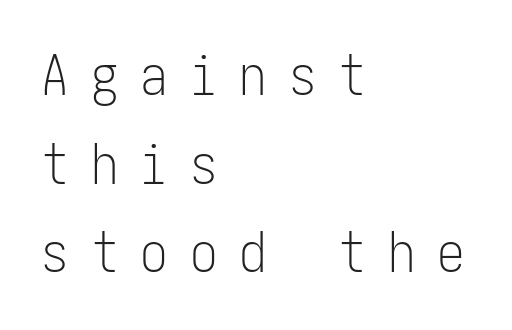
Q: Is the text bold? A: No.
Q: Is the text italic (slanted)? A: No, it is upright.
Q: Is the typeface a serif or a sans-serif typeface? A: Sans-serif.
Q: Is the text underlined? A: No.
Q: How is the paragraph aligned? A: Left-aligned.
Q: Is the spacing between letters normal or unusually wide? A: Unusually wide.
Q: Is the spacing between lines tight, normal or loose? A: Normal.
Q: Width (condensed, normal, or wide)? A: Condensed.
Q: Stroke contrast? A: Low.
Q: x-height? A: Medium.
